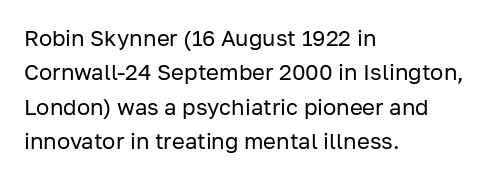
Q: Is the text bold? A: No.
Q: Is the text italic (slanted)? A: No, it is upright.
Q: Is the text underlined? A: No.
Q: How is the paragraph aligned? A: Left-aligned.
Q: Is the spacing between letters normal or unusually wide? A: Normal.
Q: Is the spacing between lines tight, normal or loose? A: Normal.
